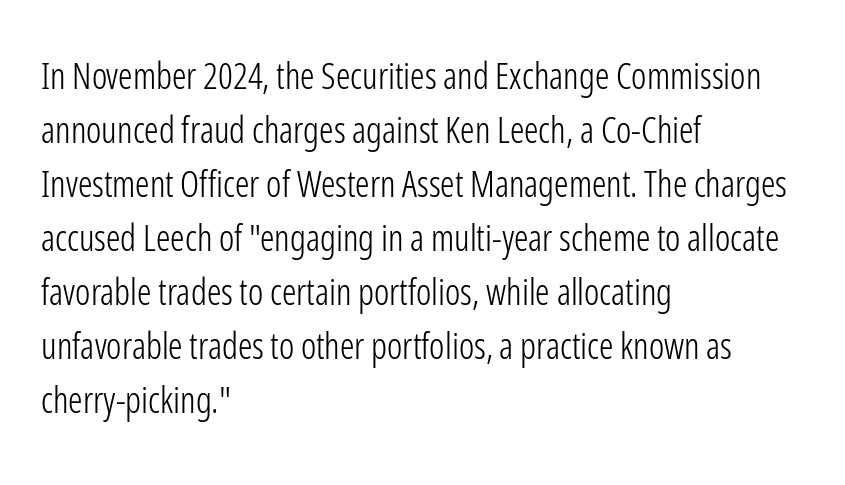
Q: Is the text bold? A: No.
Q: Is the text italic (slanted)? A: No, it is upright.
Q: Is the typeface a serif or a sans-serif typeface? A: Sans-serif.
Q: Is the text underlined? A: No.
Q: How is the paragraph aligned? A: Left-aligned.
Q: Is the spacing between letters normal or unusually wide? A: Normal.
Q: Is the spacing between lines tight, normal or loose? A: Normal.
Q: Width (condensed, normal, or wide)? A: Condensed.
Q: Stroke contrast? A: Low.
Q: x-height? A: Medium.
Q: Monospaced? A: No.
